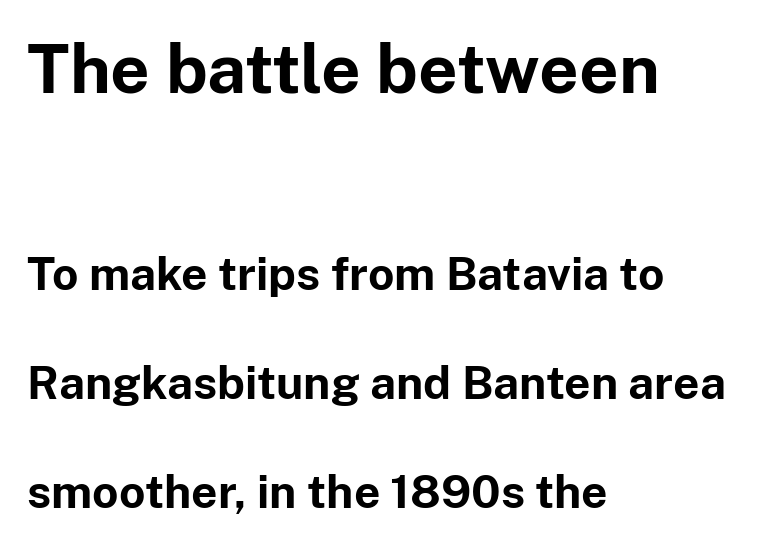
The image shows 69 px bold sans-serif type, upright; set left-aligned, loose line spacing (2.37x), normal letter spacing, not underlined; the first (top) block is 1.5x larger; low stroke contrast and a medium x-height.
